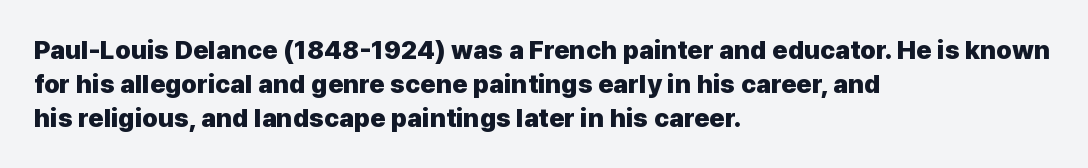
{"italic": "no", "bold": "yes", "underline": "no", "align": "left", "line_spacing": "normal", "line_spacing_ratio": 1.3, "letter_spacing": "normal", "letter_spacing_em": 0.0, "glyph_px": 26}
